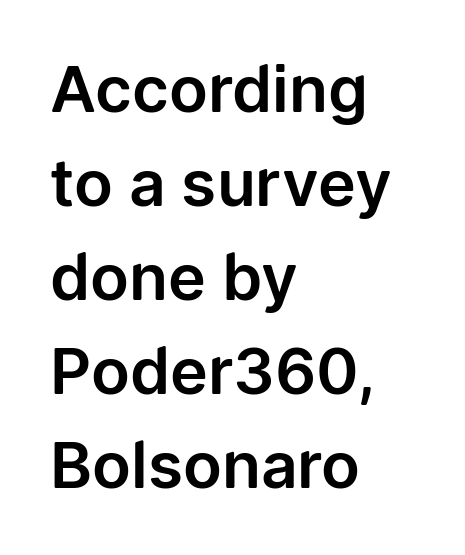
Q: Is the text italic (slanted)? A: No, it is upright.
Q: Is the typeface a serif or a sans-serif typeface? A: Sans-serif.
Q: Is the text underlined? A: No.
Q: How is the paragraph aligned? A: Left-aligned.
Q: Is the spacing between letters normal or unusually wide? A: Normal.
Q: Is the spacing between lines tight, normal or loose? A: Normal.
Q: Width (condensed, normal, or wide)? A: Normal.
Q: Stroke contrast? A: Low.
Q: x-height? A: Medium.
Q: Monospaced? A: No.
